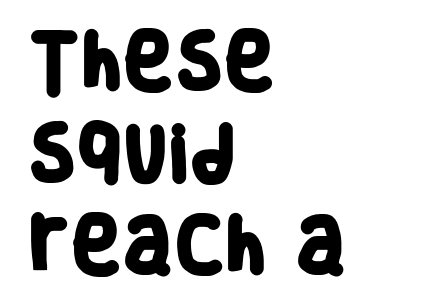
{"serif": "no", "bold": "yes", "weight": "heavy", "width": "condensed", "stroke_contrast": "low", "x_height": "large", "monospaced": "no", "underline": "no", "align": "left", "line_spacing": "normal", "line_spacing_ratio": 1.48, "letter_spacing": "normal", "letter_spacing_em": 0.0, "glyph_px": 62}
